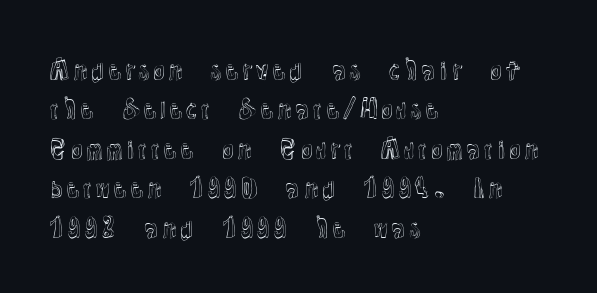
The setting favours the left margin, as ordinary paragraphs usually do. Is there any slant? The stems are plumb. A bare baseline throughout the passage. The letterforms sit shoulder to shoulder at normal distance. These lines sit exactly where default settings would place them.
